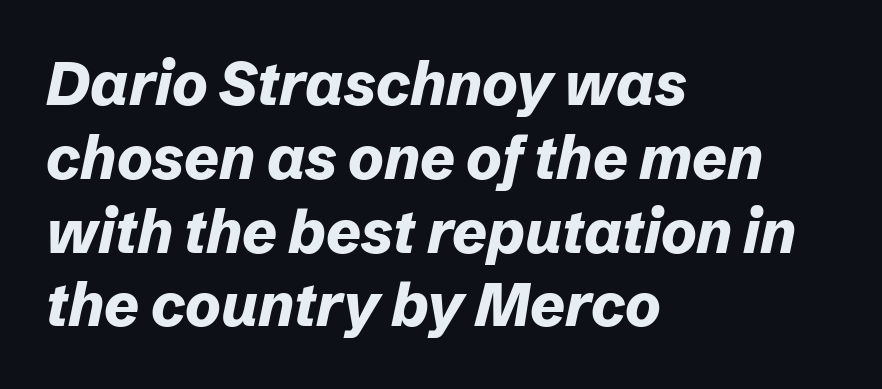
{"italic": "yes", "lean": "right", "slant_degrees": 12, "bold": "yes", "weight": "bold", "width": "normal", "stroke_contrast": "low", "x_height": "medium", "monospaced": "no", "underline": "no", "align": "left", "line_spacing_ratio": 1.23, "letter_spacing": "normal", "letter_spacing_em": 0.0, "glyph_px": 60}
